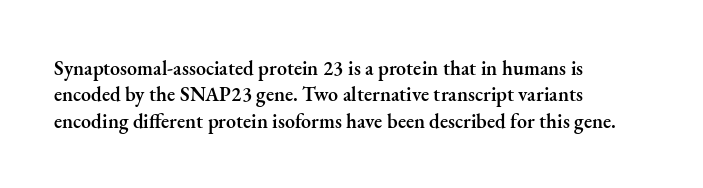
{"italic": "no", "bold": "semi", "underline": "no", "align": "left", "line_spacing": "normal", "line_spacing_ratio": 1.32, "letter_spacing": "normal", "letter_spacing_em": 0.0, "glyph_px": 20}
